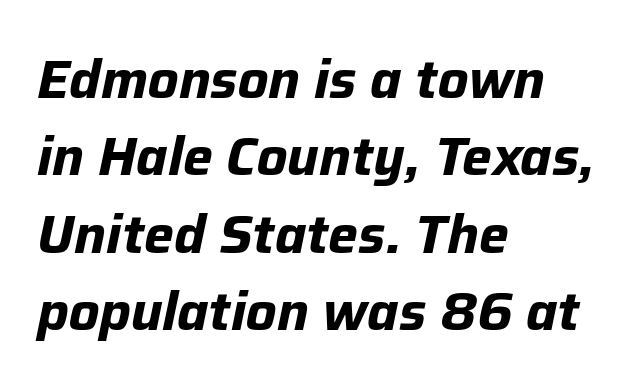
The image shows 53 px bold type, italic (leaning right); set left-aligned, normal line spacing (1.46x), normal letter spacing, not underlined; low stroke contrast and a medium x-height.
